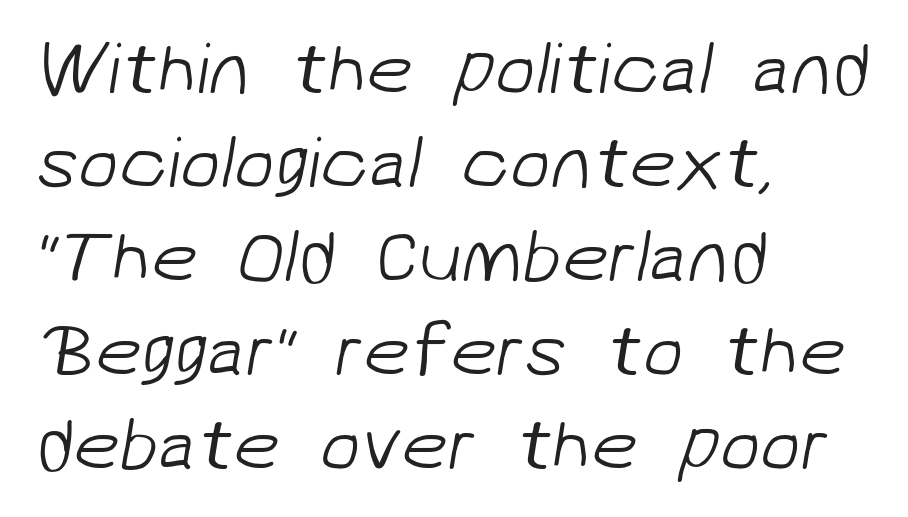
Q: Is the text bold? A: No.
Q: Is the typeface a serif or a sans-serif typeface? A: Sans-serif.
Q: Is the text underlined? A: No.
Q: How is the paragraph aligned? A: Left-aligned.
Q: Is the spacing between letters normal or unusually wide? A: Normal.
Q: Is the spacing between lines tight, normal or loose? A: Normal.
Q: Width (condensed, normal, or wide)? A: Normal.
Q: Stroke contrast? A: Low.
Q: x-height? A: Medium.
Q: Monospaced? A: No.
